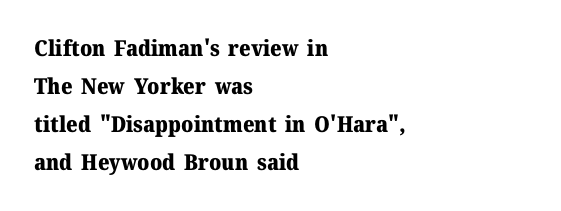
Q: Is the text bold? A: Yes.
Q: Is the text italic (slanted)? A: No, it is upright.
Q: Is the text underlined? A: No.
Q: How is the paragraph aligned? A: Left-aligned.
Q: Is the spacing between letters normal or unusually wide? A: Normal.
